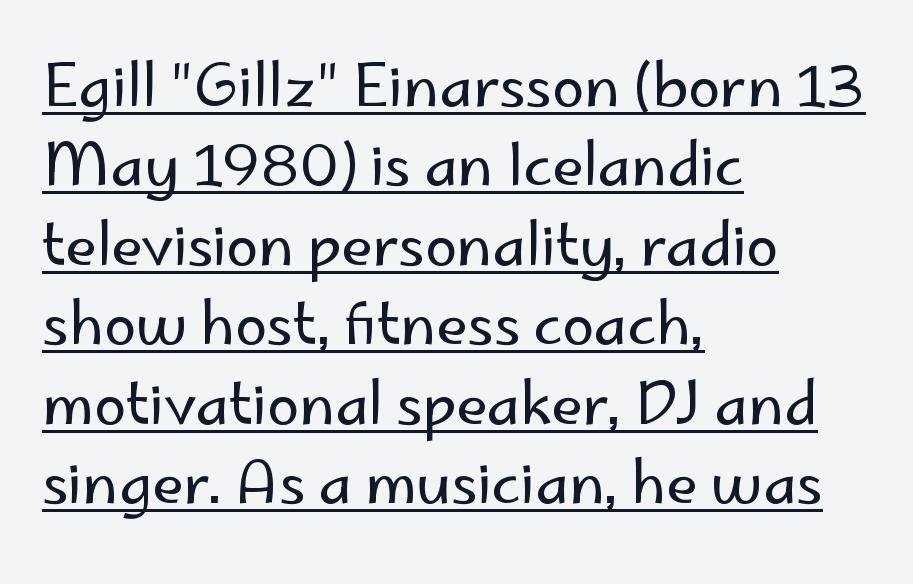
The image shows 58 px regular-weight sans-serif type, upright; set left-aligned, normal line spacing (1.37x), normal letter spacing, underlined; low stroke contrast and a small x-height.
